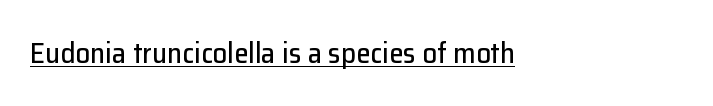
{"serif": "no", "italic": "no", "width": "normal", "stroke_contrast": "low", "x_height": "medium", "monospaced": "no", "underline": "yes", "align": "left", "letter_spacing": "normal", "letter_spacing_em": 0.0, "glyph_px": 29}
